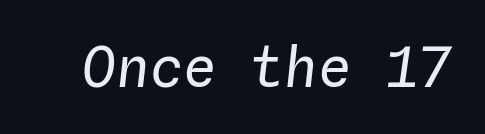
Is this a fixed-width face? Yes — each glyph sits in an identical cell. Underline: absent. This reads as an unemphasized weight, regular at the heaviest. The line texture is even and compact thanks to regular tracking. These lines were composed using italics.
